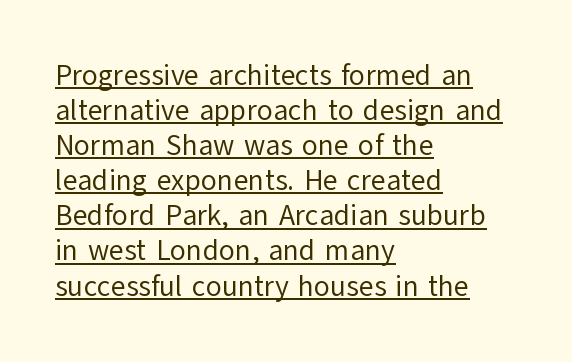
Compared with a typical body face, this is equally light or lighter still. Looks like regular typesetting: each glyph gets only the width it needs. In terms of letterform style, serifs are entirely absent. Honestly, the letter spacing is just normal — you wouldn't notice it. A student would call this left alignment; a typographer would say flush left, rag right.
